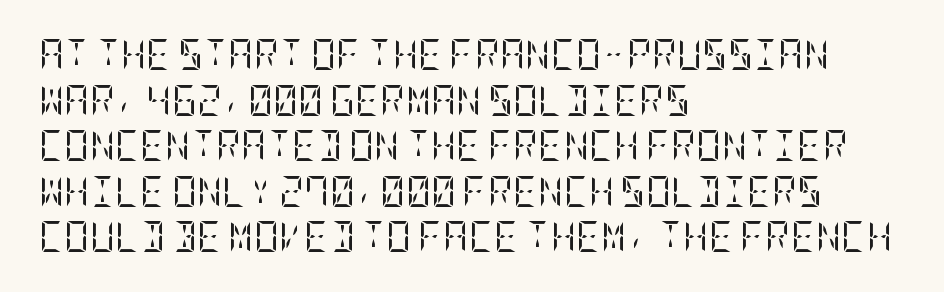
The rendering shows small feet on the letterforms — a serif design. Interline gaps are of average width in this sample. The strip under each line holds only bare page. Notice how the passage keeps a crisp vertical edge on the left only.
